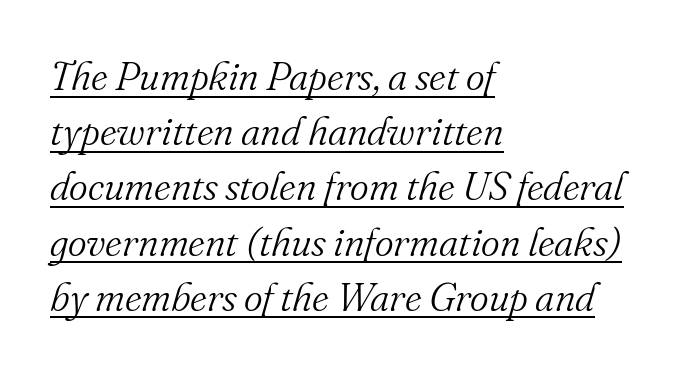
The image shows 40 px light serif type, italic (leaning right); set left-aligned, normal line spacing (1.38x), normal letter spacing, underlined; medium stroke contrast and a small x-height.
